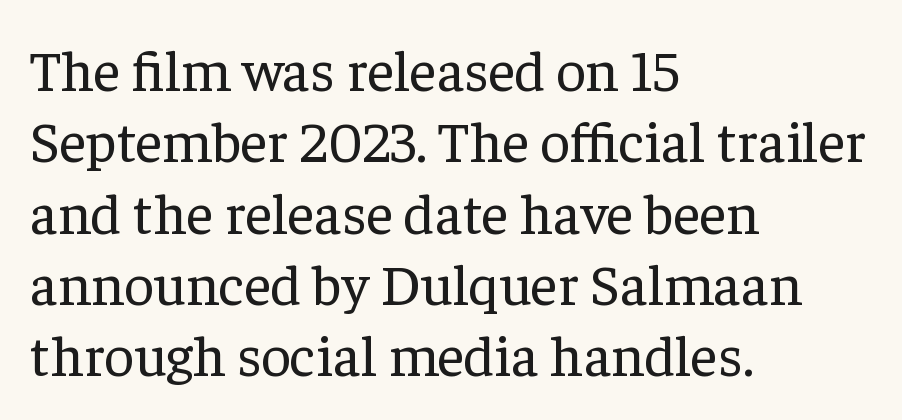
{"serif": "yes", "italic": "no", "bold": "no", "weight": "regular", "width": "normal", "stroke_contrast": "low", "x_height": "medium", "monospaced": "no", "underline": "no", "align": "left", "line_spacing_ratio": 1.23, "letter_spacing": "normal", "letter_spacing_em": 0.0, "glyph_px": 58}
